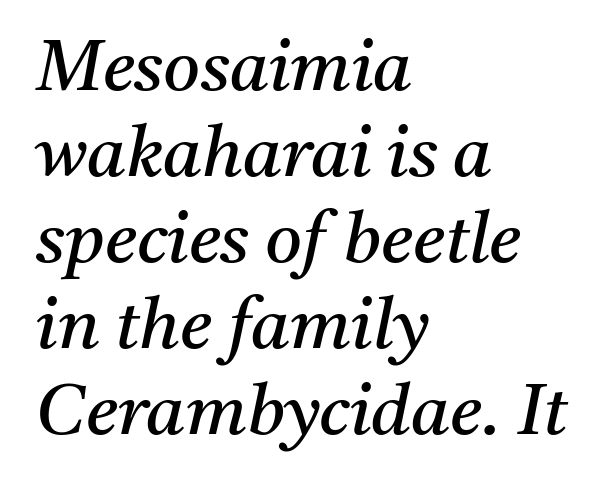
Has an underline been added? It has not. These lines are set flush left with a ragged right edge. The rendering uses natural spacing where letterforms have individual widths. Notice how the stems are inclined rather than vertical — that's the hallmark of italics. The text was rendered using a seriffed face with decorative stroke endings.
